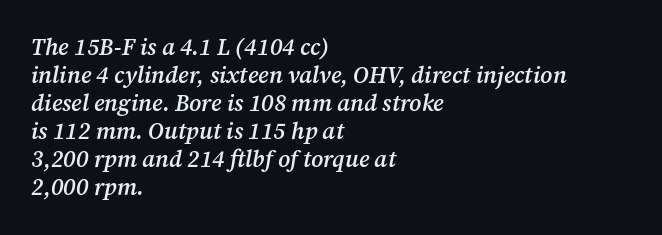
Posture: slanted. Letter spacing: default. Stems and bowls a touch heavier than normal — semibold. The zone under the glyphs is completely vacant.
